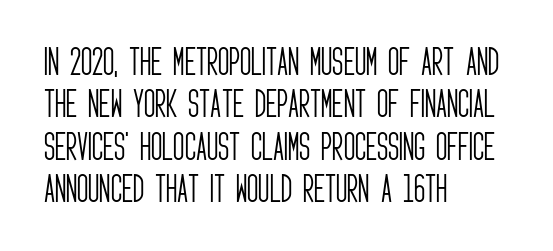
Serif or sans? Sans — the stroke terminals are bare. The line-height multiplier appears to be the usual default. Line starts are locked; line ends wander. Only glyphs here, with clear space below each row. The cut favours lightness, reaching ordinary text weight at its darkest.
